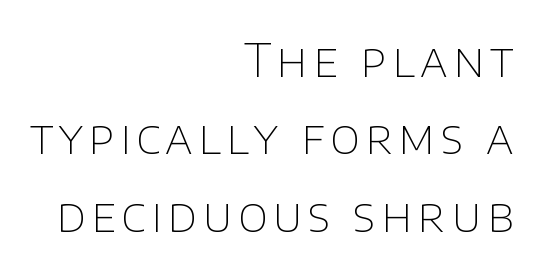
Q: Is the text bold? A: No.
Q: Is the text italic (slanted)? A: No, it is upright.
Q: Is the typeface a serif or a sans-serif typeface? A: Sans-serif.
Q: Is the text underlined? A: No.
Q: How is the paragraph aligned? A: Right-aligned.
Q: Is the spacing between lines tight, normal or loose? A: Normal.
Q: Width (condensed, normal, or wide)? A: Normal.
Q: Stroke contrast? A: Low.
Q: x-height? A: Large.
Q: Monospaced? A: No.
